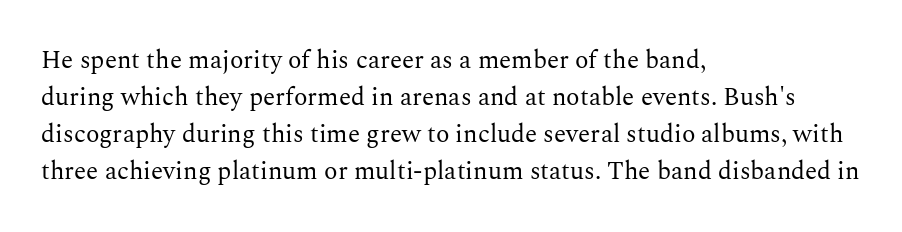
{"italic": "no", "bold": "no", "underline": "no", "align": "left", "line_spacing": "normal", "line_spacing_ratio": 1.48, "letter_spacing": "normal", "letter_spacing_em": 0.0, "glyph_px": 25}
